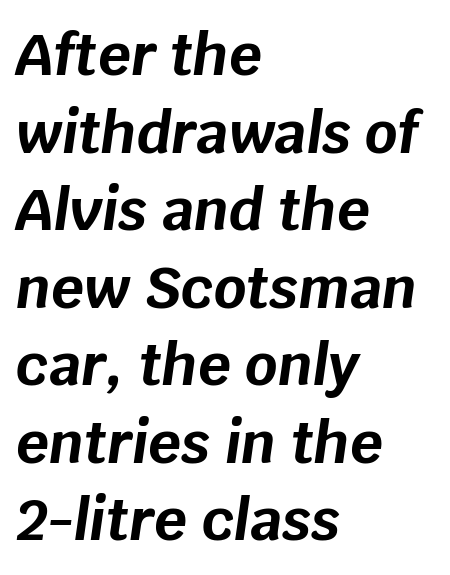
Q: Is the text bold? A: Yes.
Q: Is the text italic (slanted)? A: Yes, it leans right by about 8 degrees.
Q: Is the text underlined? A: No.
Q: How is the paragraph aligned? A: Left-aligned.
Q: Is the spacing between letters normal or unusually wide? A: Normal.
Q: Is the spacing between lines tight, normal or loose? A: Normal.
Q: Width (condensed, normal, or wide)? A: Normal.
Q: Stroke contrast? A: Low.
Q: x-height? A: Large.
Q: Monospaced? A: No.
